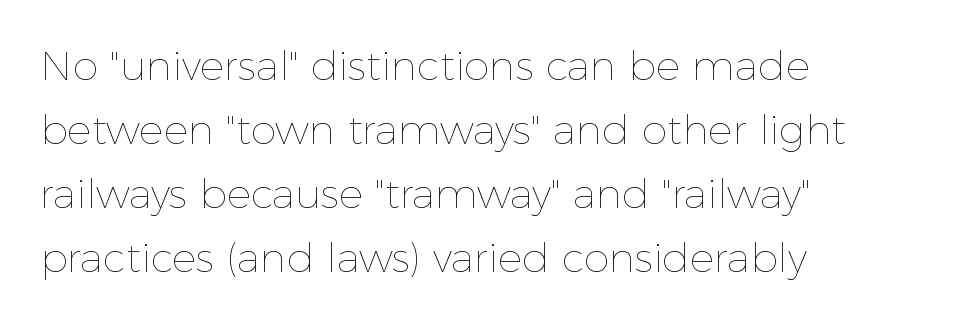
Q: Is the text bold? A: No.
Q: Is the text italic (slanted)? A: No, it is upright.
Q: Is the text underlined? A: No.
Q: How is the paragraph aligned? A: Left-aligned.
Q: Is the spacing between letters normal or unusually wide? A: Normal.
Q: Is the spacing between lines tight, normal or loose? A: Normal.
Q: Width (condensed, normal, or wide)? A: Normal.
Q: x-height? A: Medium.
Q: Monospaced? A: No.
